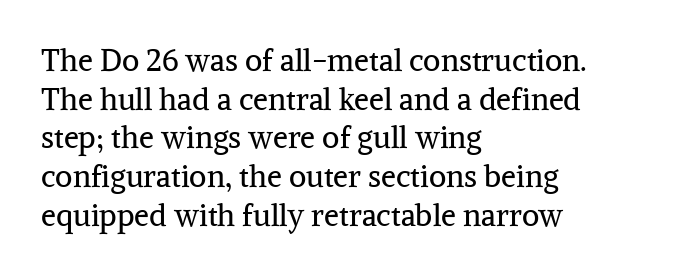
A typesetter would call this proportional, since set widths differ per character. Caption: standard tracking, unaltered. Unlike italic type, these characters show no tilt at all. Serifs: yes, visible at the terminals of the letterforms.
